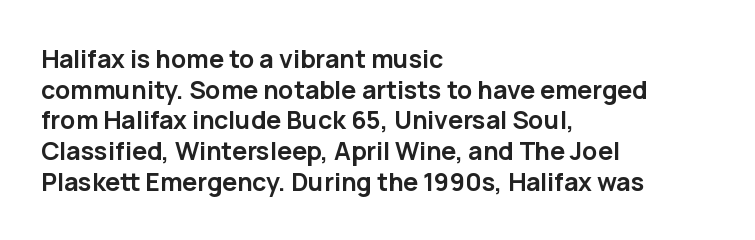
Q: Is the text bold? A: Yes.
Q: Is the text italic (slanted)? A: No, it is upright.
Q: Is the text underlined? A: No.
Q: How is the paragraph aligned? A: Left-aligned.
Q: Is the spacing between letters normal or unusually wide? A: Normal.
